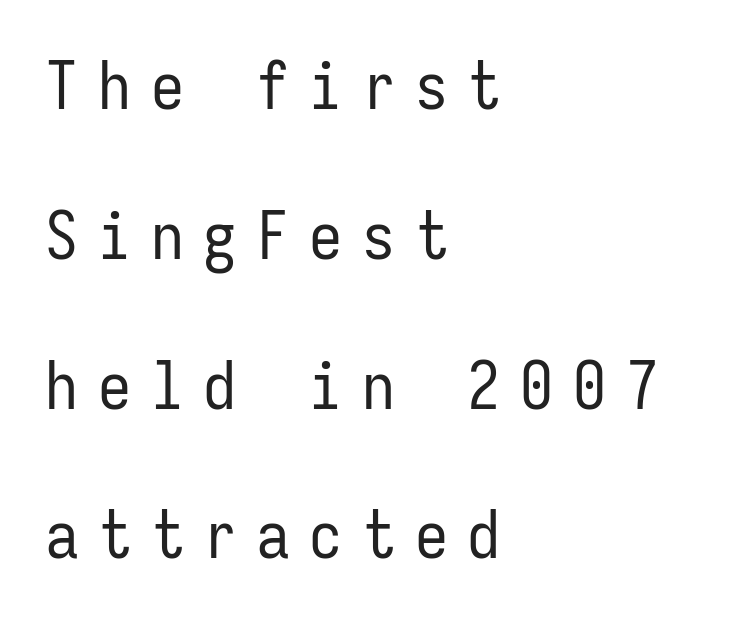
{"serif": "no", "italic": "no", "bold": "no", "weight": "regular", "width": "condensed", "stroke_contrast": "low", "x_height": "medium", "monospaced": "yes", "underline": "no", "align": "left", "line_spacing": "loose", "line_spacing_ratio": 2.27, "letter_spacing": "wide", "letter_spacing_em": 0.3, "glyph_px": 66}
